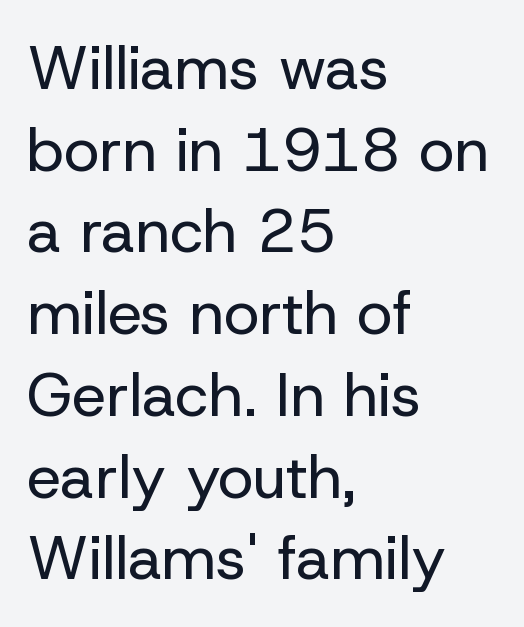
The image shows 61 px regular-weight sans-serif type, upright; set left-aligned, normal line spacing (1.34x), normal letter spacing, not underlined; low stroke contrast and a medium x-height.
